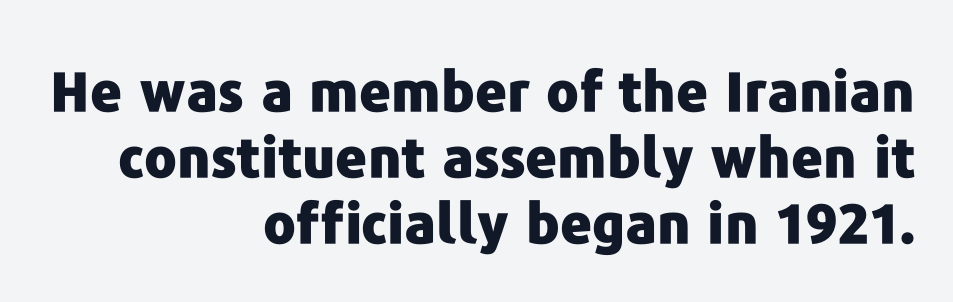
{"serif": "no", "italic": "no", "bold": "yes", "weight": "heavy", "width": "normal", "stroke_contrast": "low", "x_height": "medium", "monospaced": "no", "underline": "no", "align": "right", "line_spacing_ratio": 1.2, "letter_spacing": "normal", "letter_spacing_em": 0.0, "glyph_px": 55}
